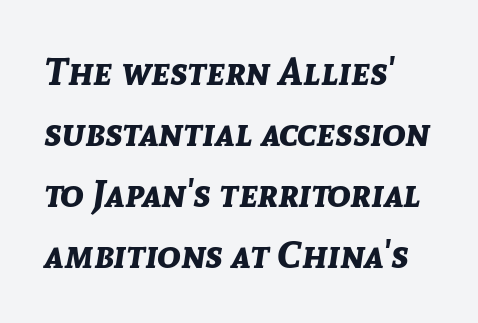
Q: Is the text bold? A: Yes.
Q: Is the text italic (slanted)? A: Yes, it leans right by about 8 degrees.
Q: Is the text underlined? A: No.
Q: How is the paragraph aligned? A: Left-aligned.
Q: Is the spacing between letters normal or unusually wide? A: Normal.
Q: Is the spacing between lines tight, normal or loose? A: Normal.
Q: Width (condensed, normal, or wide)? A: Normal.
Q: Stroke contrast? A: Low.
Q: x-height? A: Medium.
Q: Monospaced? A: No.
